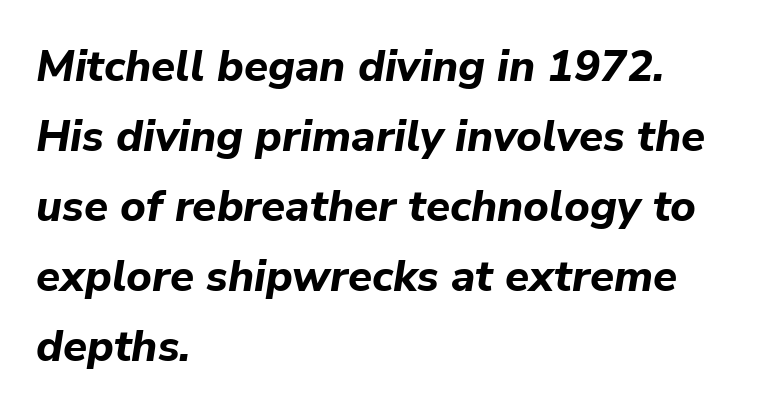
Q: Is the text bold? A: Yes.
Q: Is the text italic (slanted)? A: Yes, it leans right by about 9 degrees.
Q: Is the text underlined? A: No.
Q: How is the paragraph aligned? A: Left-aligned.
Q: Is the spacing between letters normal or unusually wide? A: Normal.
Q: Is the spacing between lines tight, normal or loose? A: Normal.
Q: Width (condensed, normal, or wide)? A: Normal.
Q: Stroke contrast? A: Low.
Q: x-height? A: Medium.
Q: Monospaced? A: No.
